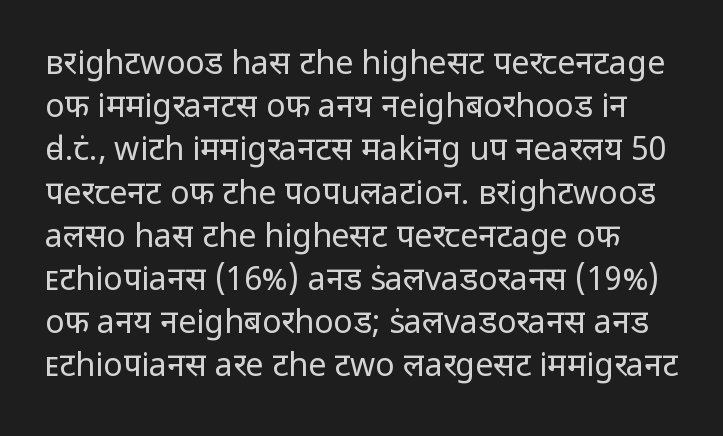
The block of text has a typical density, with ordinary space between rows. Nothing unusual about the tracking: characters are spaced as the font intends. The rendering uses natural spacing where letterforms have individual widths. The strokes carry an ordinary text weight at most. The letters carry no serifs — their stems end cleanly without finishing strokes.
